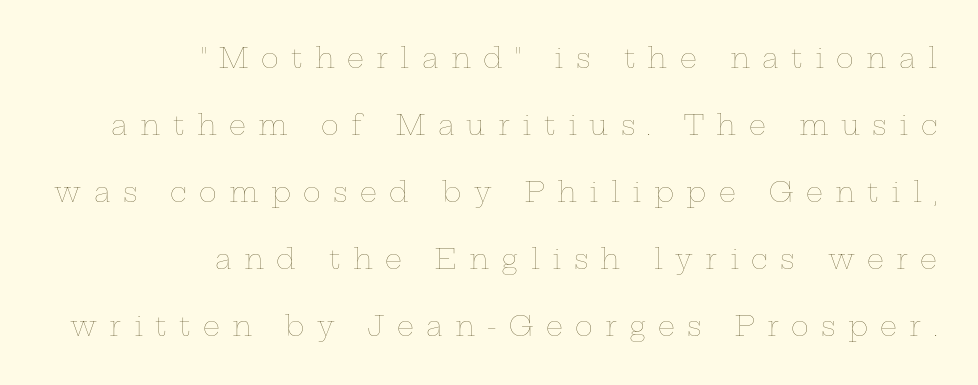
The image shows 27 px text type, upright; set right-aligned, loose line spacing (2.48x), unusually wide letter spacing (+0.46 em), not underlined.
